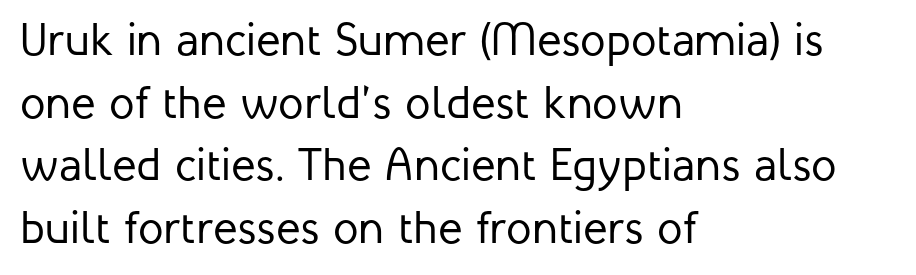
A bare baseline throughout the passage. The letters look calm and open, with moderate or lighter stems. Italic? Not at all — the glyphs are vertical. The passage shown stacks its lines at a standard gap. The rendering uses natural spacing where letterforms have individual widths. The rag falls on the right side of this text block.
